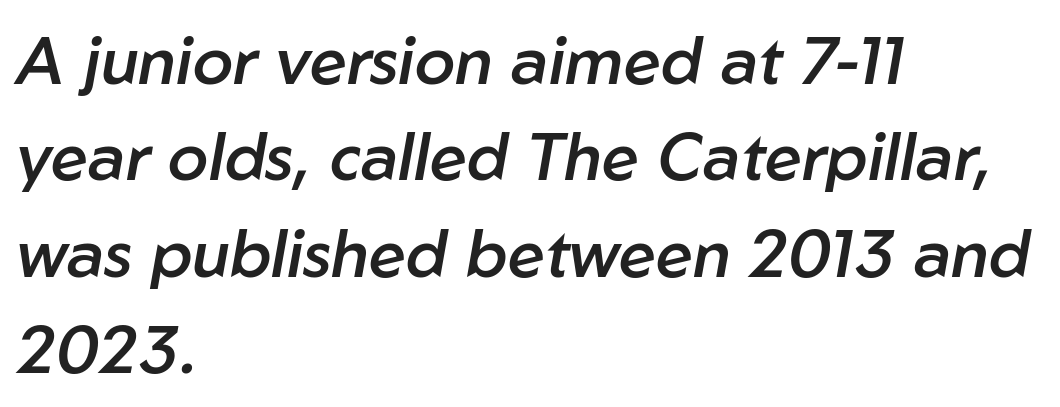
The strip under each line holds only bare page. A fair bit of extra ink — the face is semibold, not bold. The rag falls on the right side of this text block. Interline gaps are of average width in this sample. Students, note that the glyphs here touch the page at normal intervals. The passage shown is typed in a proportional face where columns would drift.
